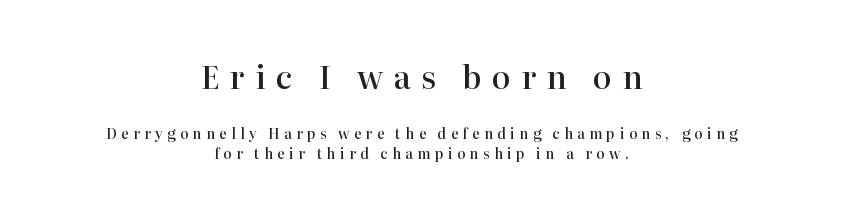
These lines are rendered in a variable-pitch font. Regarding serifs, this sample has them. This rendering widens character spacing well past its baseline value. The rendering positions every line midway between the sides. Does the weight exceed regular? Yes, but only to semibold. It's the straight-up-and-down kind of type.
